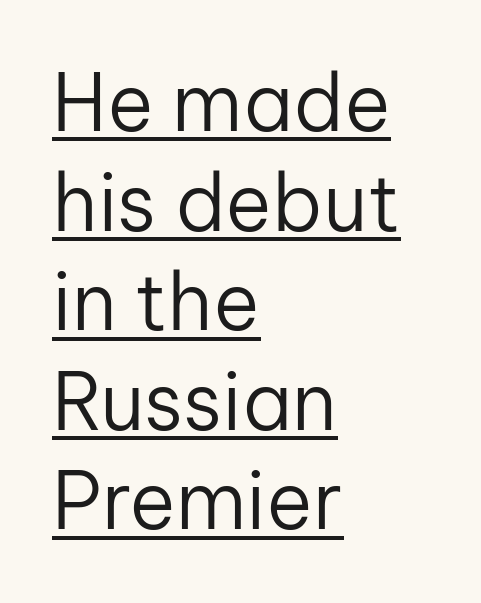
The image shows 79 px regular-weight sans-serif type, upright; set left-aligned, normal line spacing (1.26x), normal letter spacing, underlined; low stroke contrast and a medium x-height.
